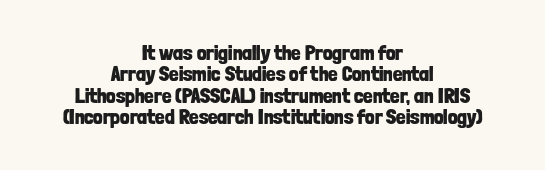
Q: Is the text bold? A: Yes.
Q: Is the text italic (slanted)? A: No, it is upright.
Q: Is the text underlined? A: No.
Q: How is the paragraph aligned? A: Centered.
Q: Is the spacing between letters normal or unusually wide? A: Normal.
Q: Is the spacing between lines tight, normal or loose? A: Tight.
